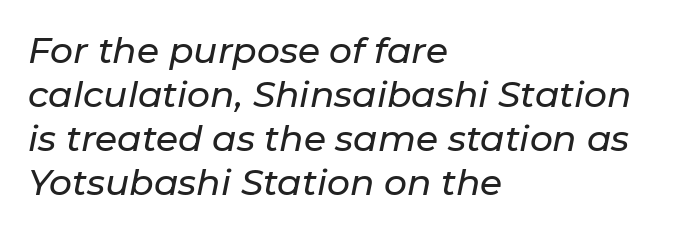
Q: Is the text italic (slanted)? A: Yes, it leans right by about 11 degrees.
Q: Is the text underlined? A: No.
Q: How is the paragraph aligned? A: Left-aligned.
Q: Is the spacing between letters normal or unusually wide? A: Normal.
Q: Width (condensed, normal, or wide)? A: Normal.
Q: Stroke contrast? A: Low.
Q: x-height? A: Medium.
Q: Monospaced? A: No.
